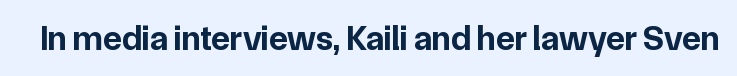
The image shows 35 px bold sans-serif type, upright; set normal letter spacing, not underlined; low stroke contrast and a medium x-height.
